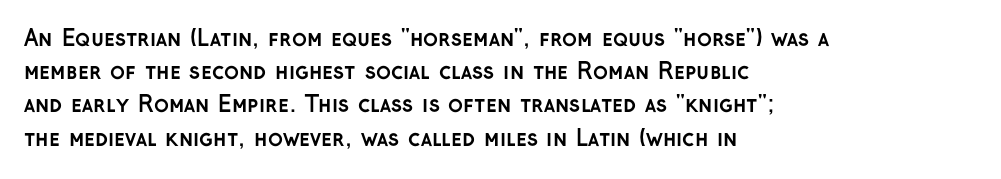
Q: Is the text bold? A: Yes.
Q: Is the text italic (slanted)? A: No, it is upright.
Q: Is the text underlined? A: No.
Q: How is the paragraph aligned? A: Left-aligned.
Q: Is the spacing between letters normal or unusually wide? A: Normal.
Q: Is the spacing between lines tight, normal or loose? A: Normal.
